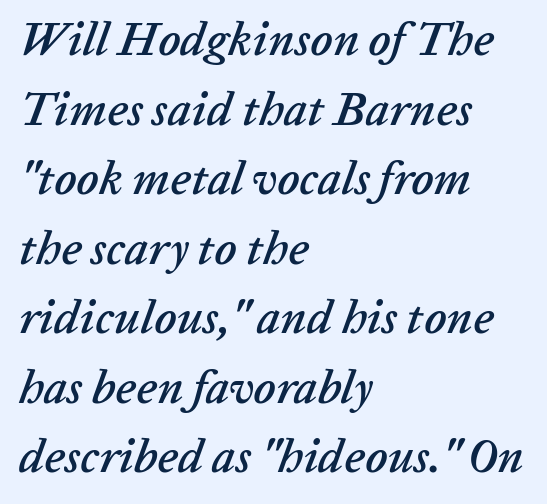
The image shows 47 px text type, italic (leaning right); set left-aligned, normal line spacing (1.48x), normal letter spacing, not underlined; low stroke contrast and a medium x-height.
